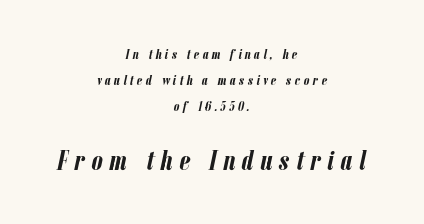
The more generous point size was reserved for the lower chunk. The letters advance in unequal steps, a hallmark of proportional type. Typesetter's note: full bold, strokes at maximum text heaviness. The gap between lines stays unmarked. Characters follow at a spacing far wider than the type designer built in.
